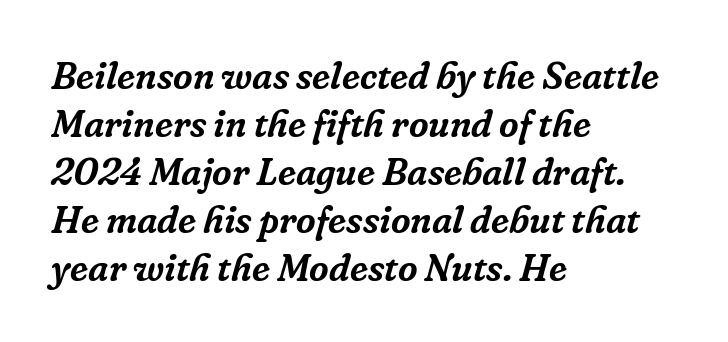
Q: Is the text italic (slanted)? A: Yes, it leans right by about 16 degrees.
Q: Is the typeface a serif or a sans-serif typeface? A: Serif.
Q: Is the text underlined? A: No.
Q: How is the paragraph aligned? A: Left-aligned.
Q: Is the spacing between letters normal or unusually wide? A: Normal.
Q: Is the spacing between lines tight, normal or loose? A: Normal.
Q: Width (condensed, normal, or wide)? A: Normal.
Q: Stroke contrast? A: Low.
Q: x-height? A: Medium.
Q: Monospaced? A: No.
